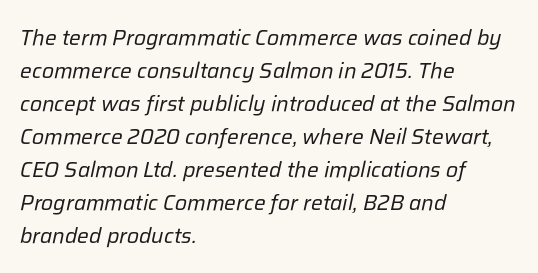
{"italic": "yes", "lean": "right", "slant_degrees": 12, "bold": "no", "underline": "no", "align": "left", "line_spacing": "normal", "line_spacing_ratio": 1.5, "letter_spacing": "normal", "letter_spacing_em": 0.0, "glyph_px": 22}
